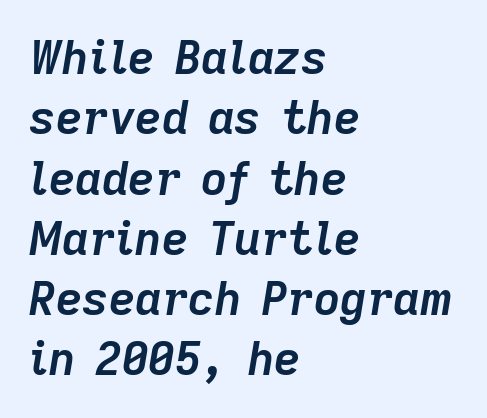
The image shows 46 px semibold type, italic (leaning right); set left-aligned, normal line spacing (1.31x), normal letter spacing, not underlined; low stroke contrast and a medium x-height.
